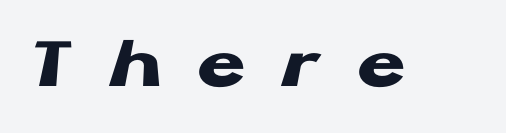
Q: Is the text bold? A: Yes.
Q: Is the text italic (slanted)? A: No, it is upright.
Q: Is the typeface a serif or a sans-serif typeface? A: Sans-serif.
Q: Is the text underlined? A: No.
Q: Is the spacing between letters normal or unusually wide? A: Unusually wide.
Q: Width (condensed, normal, or wide)? A: Wide.
Q: Stroke contrast? A: Low.
Q: x-height? A: Medium.
Q: Monospaced? A: No.
